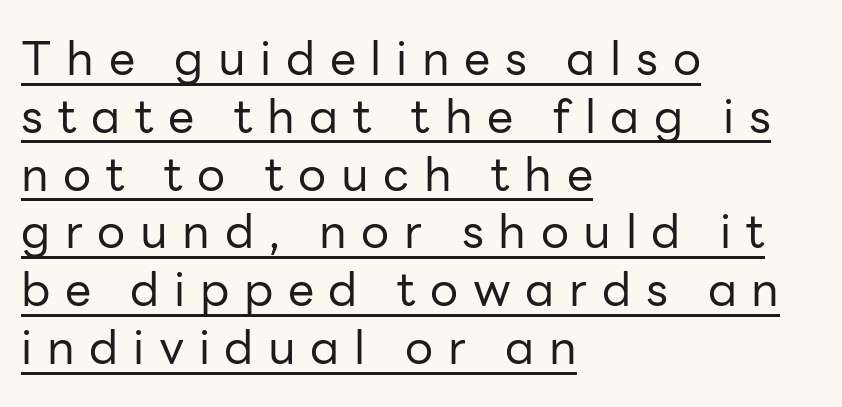
The image shows 47 px regular-weight sans-serif type, upright; set left-aligned, line spacing 1.23x, unusually wide letter spacing (+0.31 em), underlined; low stroke contrast and a medium x-height.
